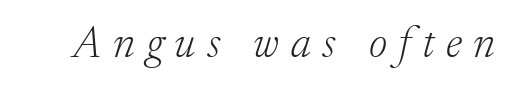
{"serif": "yes", "italic": "yes", "lean": "right", "slant_degrees": 17, "bold": "no", "weight": "light", "width": "normal", "stroke_contrast": "low", "x_height": "medium", "monospaced": "no", "underline": "no", "letter_spacing": "wide", "letter_spacing_em": 0.26, "glyph_px": 44}
